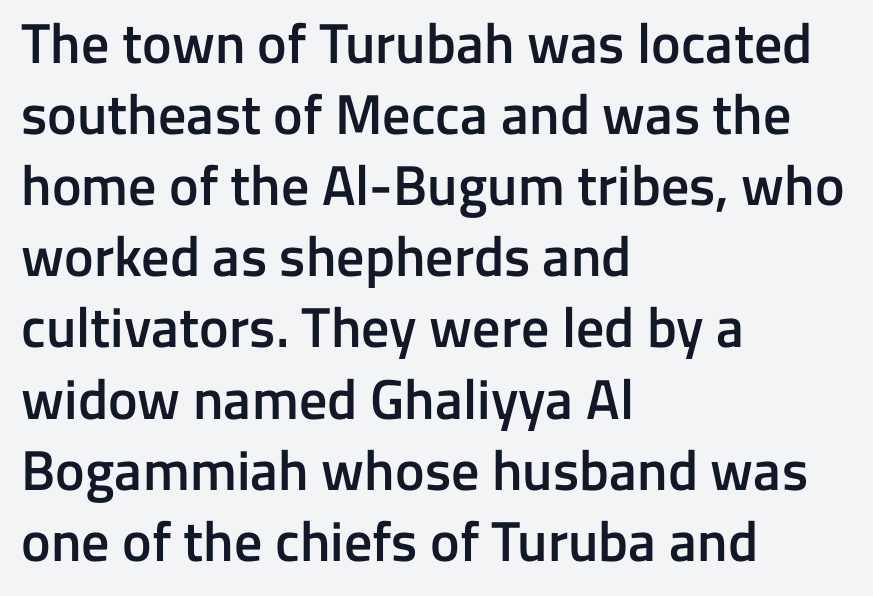
Q: Is the text bold? A: Semi-bold.
Q: Is the text italic (slanted)? A: No, it is upright.
Q: Is the typeface a serif or a sans-serif typeface? A: Sans-serif.
Q: Is the text underlined? A: No.
Q: How is the paragraph aligned? A: Left-aligned.
Q: Is the spacing between letters normal or unusually wide? A: Normal.
Q: Is the spacing between lines tight, normal or loose? A: Normal.
Q: Width (condensed, normal, or wide)? A: Normal.
Q: Stroke contrast? A: Low.
Q: x-height? A: Medium.
Q: Monospaced? A: No.
